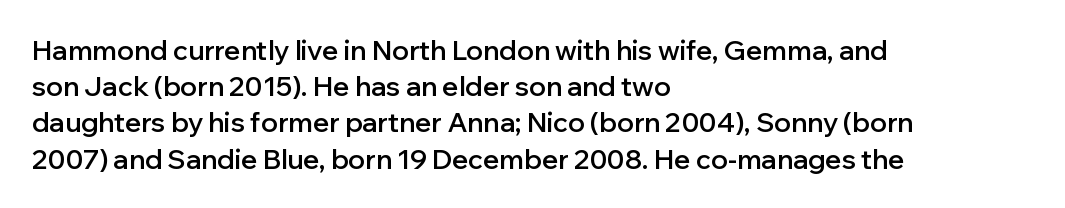
The image shows 27 px text type, upright; set left-aligned, normal line spacing (1.34x), normal letter spacing, not underlined.
